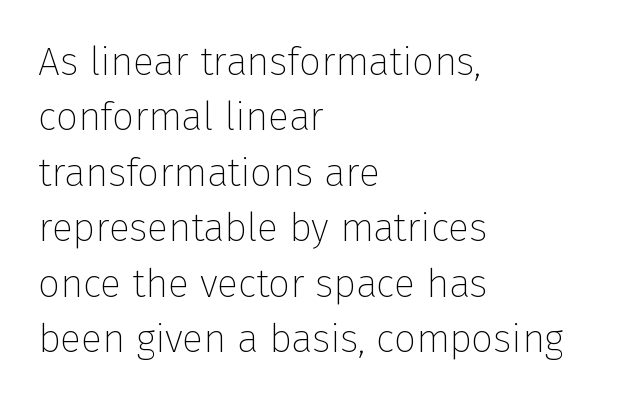
The image shows 39 px thin sans-serif type, upright; set left-aligned, normal line spacing (1.42x), normal letter spacing, not underlined; low stroke contrast and a medium x-height.
